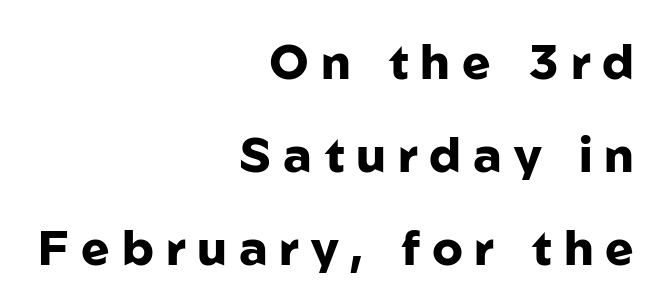
{"serif": "no", "italic": "no", "bold": "yes", "weight": "heavy", "width": "normal", "stroke_contrast": "low", "x_height": "medium", "monospaced": "no", "underline": "no", "align": "right", "line_spacing": "loose", "line_spacing_ratio": 1.94, "letter_spacing": "wide", "letter_spacing_em": 0.25, "glyph_px": 48}
